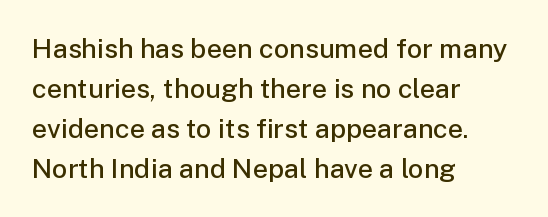
Type without underlining. The passage shown stacks its lines at a standard gap. This rendering uses left alignment, leaving the right contour irregular. Here the glyphs are tracked normally, forming tight word shapes.
